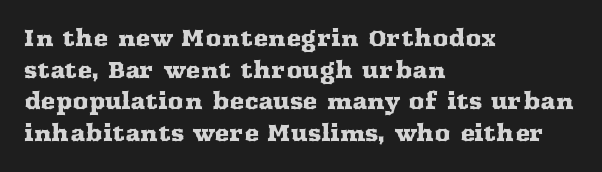
Ordinary non-slanted type is in use. Letter spacing: default. This sample is left-justified, so line endings fall wherever the words run out. Underline: absent. Successive baselines arrive at the customary interval.
